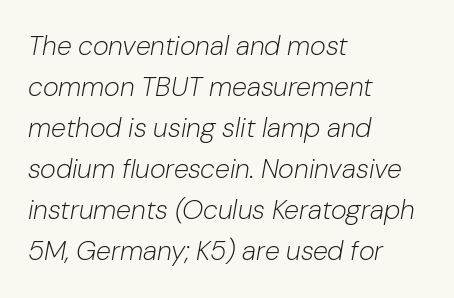
The image shows 27 px text type, italic (leaning right); set left-aligned, normal line spacing (1.52x), normal letter spacing, not underlined.
